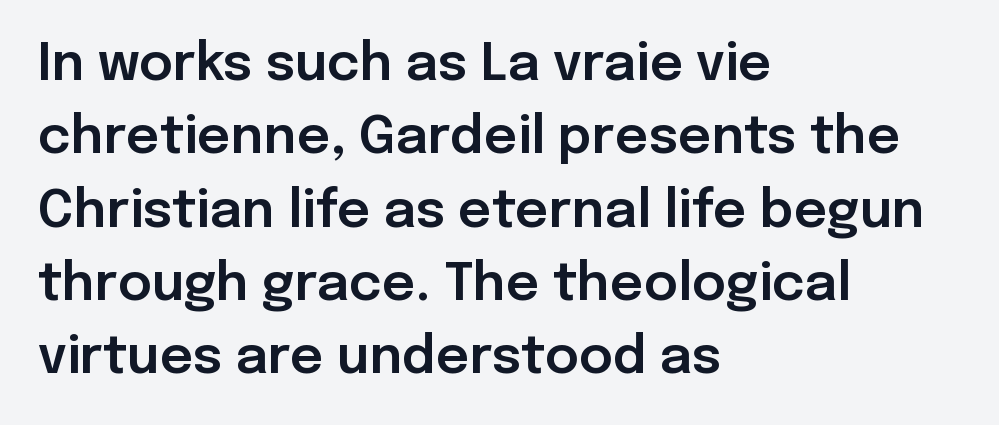
The face used here is rendered with its standard letterfit. In terms of letterform style, serifs are entirely absent. Spacing verdict: proportional, widths tailored to each character. Typeset ragged right — the left edge is the straight one. Glance below the letters and you will spot only blank space.
